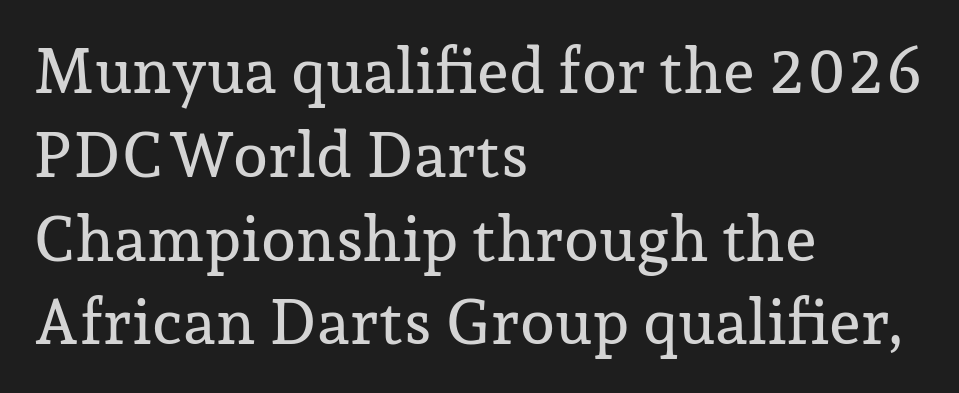
The image shows 63 px serif type, upright; set left-aligned, normal line spacing (1.33x), normal letter spacing, not underlined; low stroke contrast and a medium x-height.
